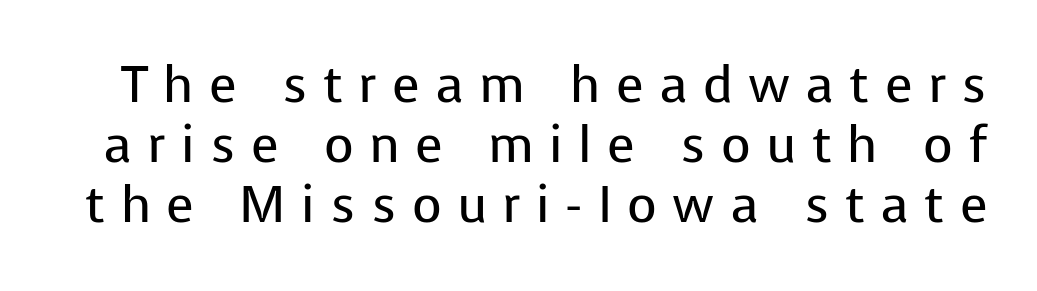
{"serif": "no", "italic": "no", "bold": "no", "weight": "regular", "width": "normal", "stroke_contrast": "low", "x_height": "medium", "monospaced": "no", "underline": "no", "line_spacing_ratio": 1.18, "letter_spacing": "wide", "letter_spacing_em": 0.3, "glyph_px": 51}
